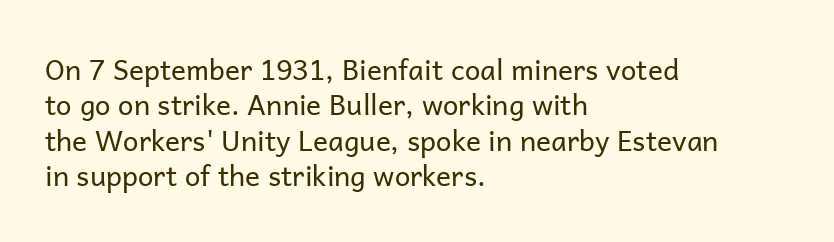
{"serif": "no", "italic": "no", "bold": "no", "weight": "regular", "width": "normal", "stroke_contrast": "low", "x_height": "medium", "monospaced": "no", "underline": "no", "align": "left", "line_spacing": "normal", "line_spacing_ratio": 1.26, "letter_spacing": "normal", "letter_spacing_em": 0.0, "glyph_px": 28}
